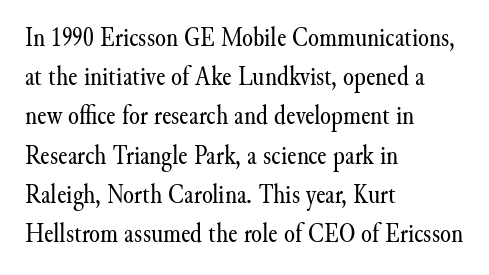
{"serif": "yes", "italic": "no", "bold": "no", "weight": "regular", "width": "normal", "stroke_contrast": "medium", "x_height": "small", "monospaced": "no", "underline": "no", "align": "left", "line_spacing": "normal", "line_spacing_ratio": 1.4, "letter_spacing": "normal", "letter_spacing_em": 0.0, "glyph_px": 28}
